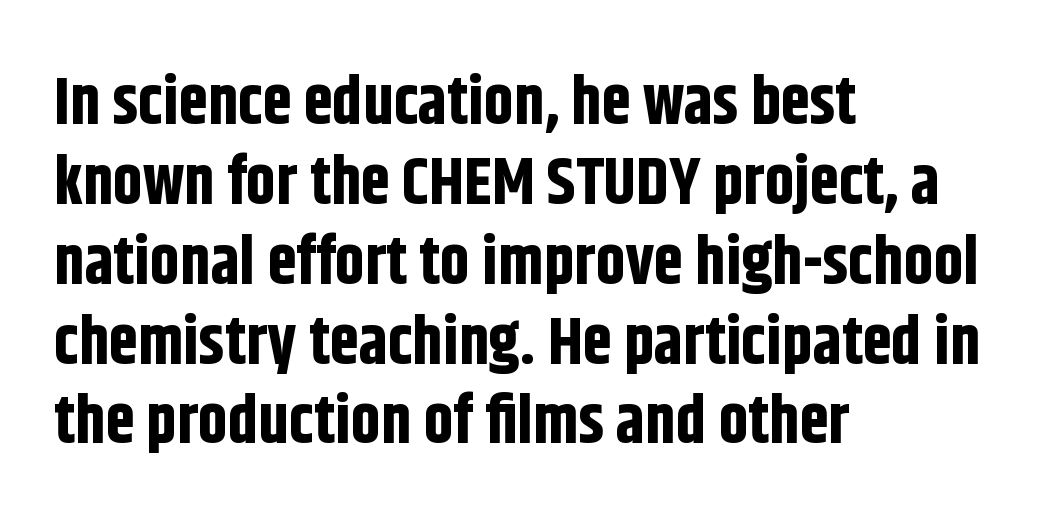
Q: Is the text bold? A: Yes.
Q: Is the text italic (slanted)? A: No, it is upright.
Q: Is the typeface a serif or a sans-serif typeface? A: Sans-serif.
Q: Is the text underlined? A: No.
Q: How is the paragraph aligned? A: Left-aligned.
Q: Is the spacing between letters normal or unusually wide? A: Normal.
Q: Width (condensed, normal, or wide)? A: Condensed.
Q: Stroke contrast? A: Low.
Q: x-height? A: Large.
Q: Monospaced? A: No.
